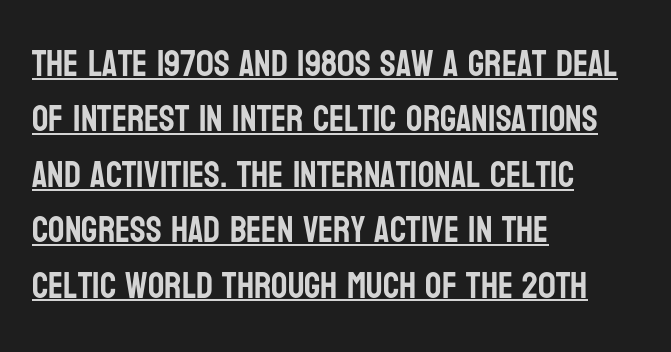
{"serif": "no", "italic": "no", "width": "condensed", "stroke_contrast": "low", "x_height": "large", "monospaced": "no", "underline": "yes", "align": "left", "line_spacing": "normal", "line_spacing_ratio": 1.54, "letter_spacing": "normal", "letter_spacing_em": 0.0, "glyph_px": 36}
